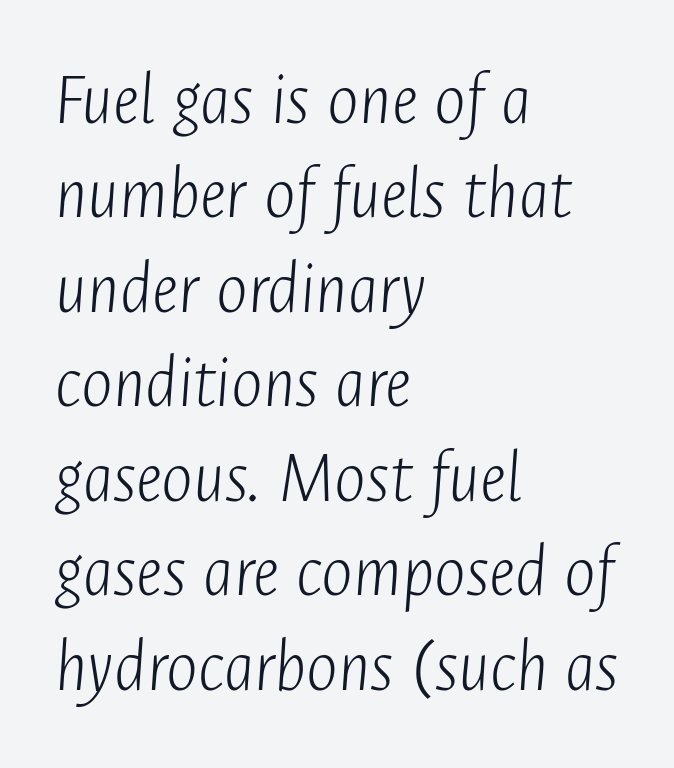
Compared with a centered layout, this one pins lines to the left instead. Successive baselines arrive at the customary interval. Honestly, the letter spacing is just normal — you wouldn't notice it. Characters are canted at an angle relative to the baseline's perpendicular.
